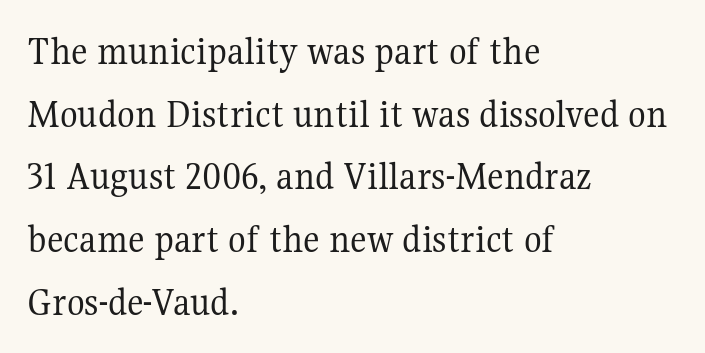
{"serif": "yes", "italic": "no", "bold": "no", "weight": "regular", "width": "normal", "stroke_contrast": "medium", "x_height": "medium", "monospaced": "no", "underline": "no", "align": "left", "line_spacing": "normal", "line_spacing_ratio": 1.53, "letter_spacing": "normal", "letter_spacing_em": 0.0, "glyph_px": 41}
